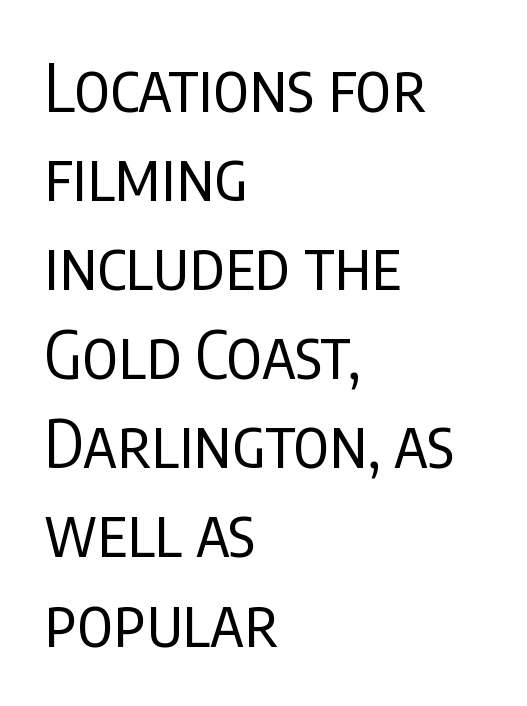
The image shows 66 px regular-weight, condensed sans-serif type, upright; set left-aligned, normal line spacing (1.35x), normal letter spacing, not underlined; low stroke contrast and a large x-height.
